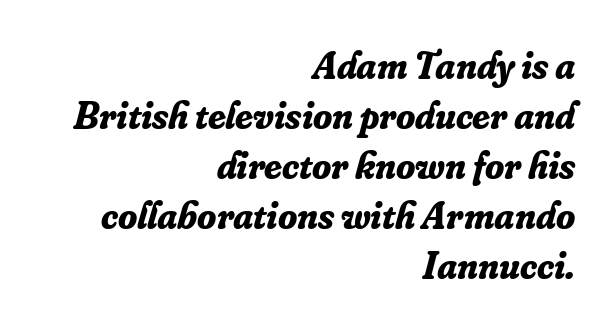
Q: Is the text bold? A: Yes.
Q: Is the text italic (slanted)? A: Yes, it leans right by about 16 degrees.
Q: Is the typeface a serif or a sans-serif typeface? A: Serif.
Q: Is the text underlined? A: No.
Q: How is the paragraph aligned? A: Right-aligned.
Q: Is the spacing between letters normal or unusually wide? A: Normal.
Q: Is the spacing between lines tight, normal or loose? A: Normal.
Q: Width (condensed, normal, or wide)? A: Normal.
Q: Stroke contrast? A: Low.
Q: x-height? A: Small.
Q: Monospaced? A: No.
